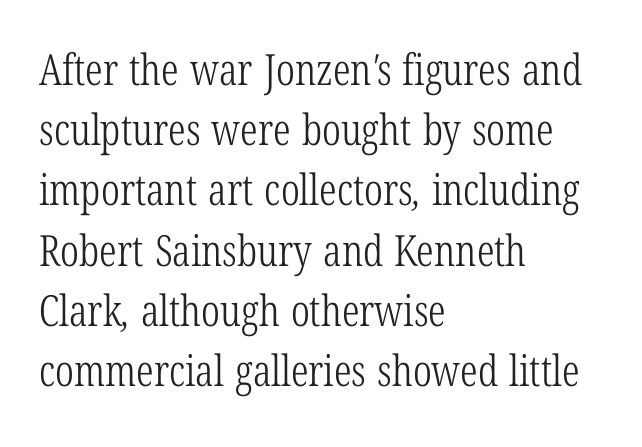
These glyphs show unthickened strokes, regular width or finer. No word sits above an underline. In terms of letterform style, serifs are clearly present. Leftover space on each line is placed entirely after the last word. Character widths vary here, with narrow letters taking less room than wide ones. Nothing unusual about the tracking: characters are spaced as the font intends.
